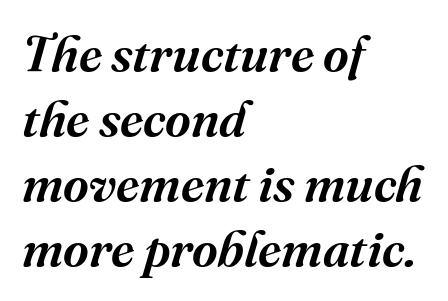
Observe the serifs anchoring each vertical stroke in this sample. Tracking value appears to be zero — textbook default spacing. Layout note: lines flush left. Looks like regular typesetting: each glyph gets only the width it needs.
